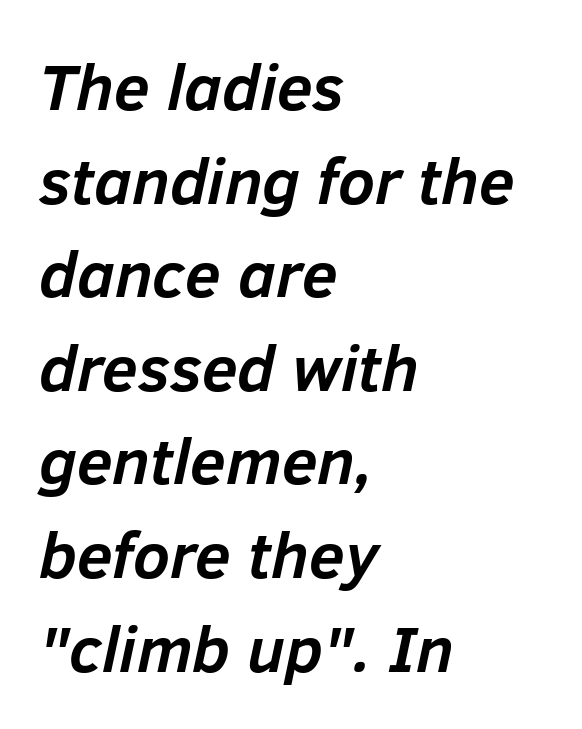
Q: Is the text bold? A: Yes.
Q: Is the text italic (slanted)? A: Yes, it leans right by about 12 degrees.
Q: Is the text underlined? A: No.
Q: How is the paragraph aligned? A: Left-aligned.
Q: Is the spacing between letters normal or unusually wide? A: Normal.
Q: Is the spacing between lines tight, normal or loose? A: Normal.
Q: Width (condensed, normal, or wide)? A: Normal.
Q: Stroke contrast? A: Low.
Q: x-height? A: Medium.
Q: Monospaced? A: No.
